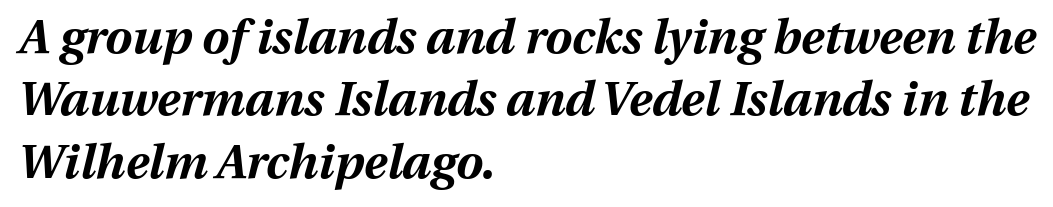
Q: Is the text bold? A: Yes.
Q: Is the text italic (slanted)? A: Yes, it leans right by about 13 degrees.
Q: Is the text underlined? A: No.
Q: How is the paragraph aligned? A: Left-aligned.
Q: Is the spacing between letters normal or unusually wide? A: Normal.
Q: Is the spacing between lines tight, normal or loose? A: Normal.
Q: Width (condensed, normal, or wide)? A: Normal.
Q: Stroke contrast? A: Medium.
Q: x-height? A: Medium.
Q: Monospaced? A: No.
